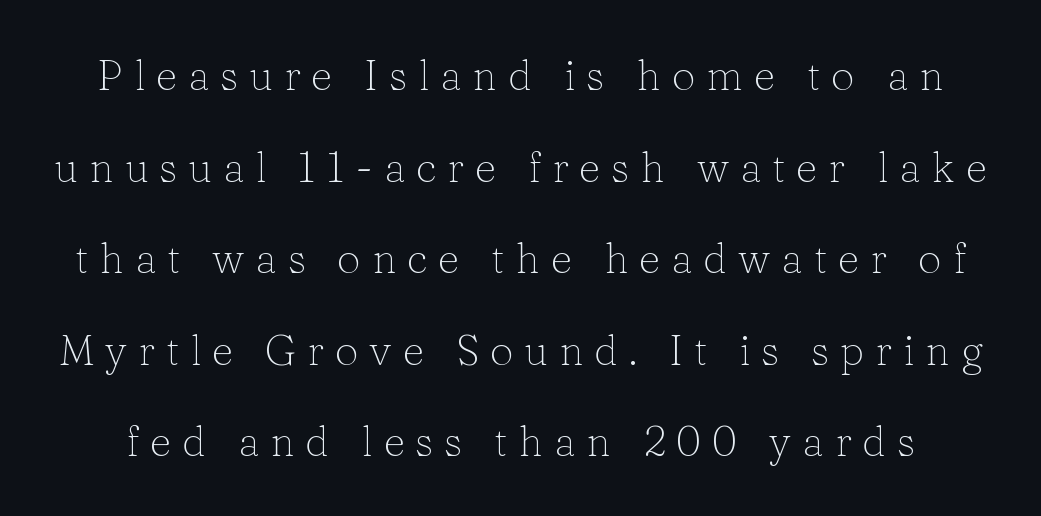
I'd call this a serif setting — the letters wear small feet. What stands out about the letter spacing? Its width — letters are far apart. The designer dialed line spacing up above the default. The space directly below the letters is spotless.
